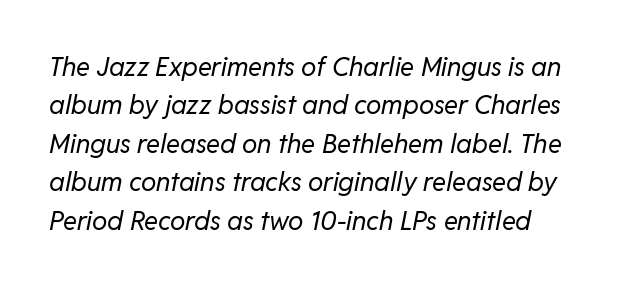
{"italic": "yes", "lean": "right", "slant_degrees": 11, "bold": "no", "underline": "no", "line_spacing": "normal", "line_spacing_ratio": 1.48, "letter_spacing": "normal", "letter_spacing_em": 0.0, "glyph_px": 26}
